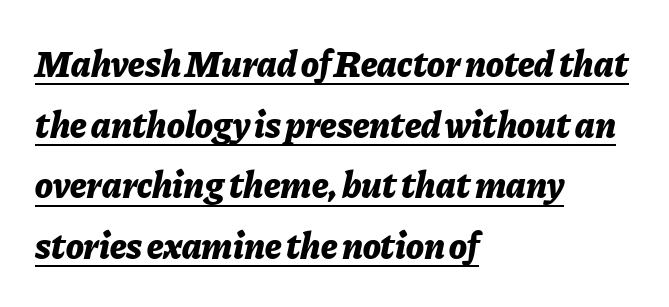
The image shows 37 px bold type, italic (leaning right); set left-aligned, normal line spacing (1.64x), normal letter spacing, underlined; low stroke contrast and a medium x-height.
